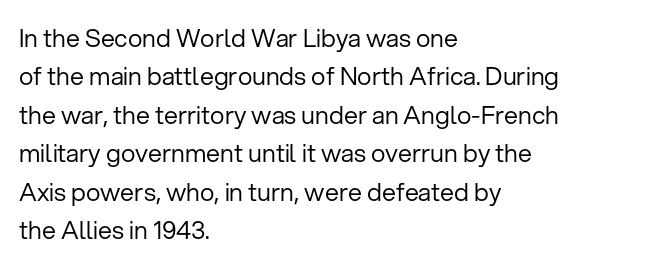
This sample uses an upright cut, with every glyph sitting square on the baseline. The string is rendered with underlining switched off. Tracking value appears to be zero — textbook default spacing. The lines in this sample share a left origin and differ only in where they stop. Vertical spacing — default.
